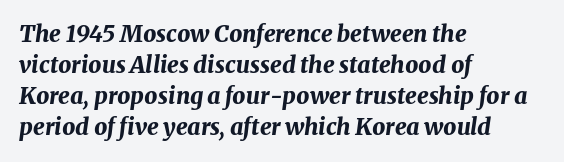
Q: Is the text bold? A: Yes.
Q: Is the text italic (slanted)? A: Yes, it leans right by about 8 degrees.
Q: Is the text underlined? A: No.
Q: How is the paragraph aligned? A: Left-aligned.
Q: Is the spacing between letters normal or unusually wide? A: Normal.
Q: Is the spacing between lines tight, normal or loose? A: Normal.
